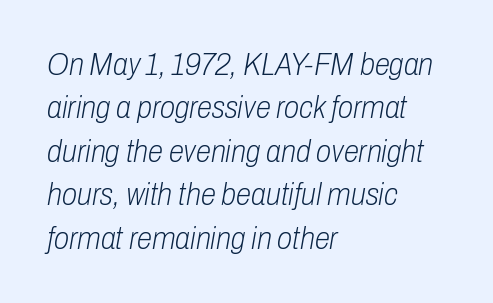
The image shows 31 px light, condensed type, italic (leaning right); set left-aligned, normal line spacing (1.4x), normal letter spacing, not underlined; low stroke contrast and a medium x-height.
